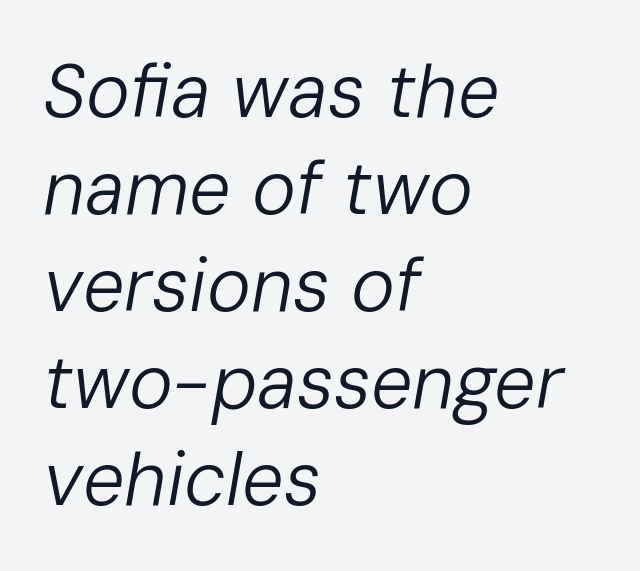
{"italic": "yes", "lean": "right", "slant_degrees": 10, "bold": "no", "weight": "regular", "width": "normal", "stroke_contrast": "low", "x_height": "medium", "monospaced": "no", "underline": "no", "align": "left", "line_spacing": "normal", "line_spacing_ratio": 1.31, "letter_spacing": "normal", "letter_spacing_em": 0.0, "glyph_px": 74}
